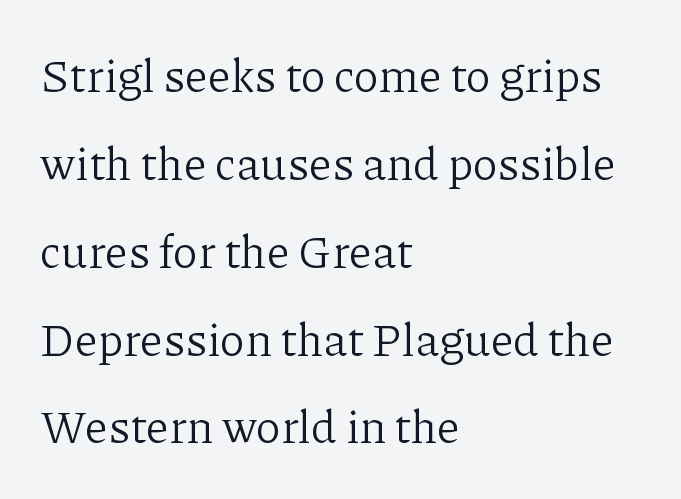
Q: Is the text bold? A: No.
Q: Is the text italic (slanted)? A: No, it is upright.
Q: Is the typeface a serif or a sans-serif typeface? A: Serif.
Q: Is the text underlined? A: No.
Q: How is the paragraph aligned? A: Left-aligned.
Q: Is the spacing between letters normal or unusually wide? A: Normal.
Q: Is the spacing between lines tight, normal or loose? A: Loose.
Q: Width (condensed, normal, or wide)? A: Normal.
Q: Stroke contrast? A: Low.
Q: x-height? A: Medium.
Q: Monospaced? A: No.
